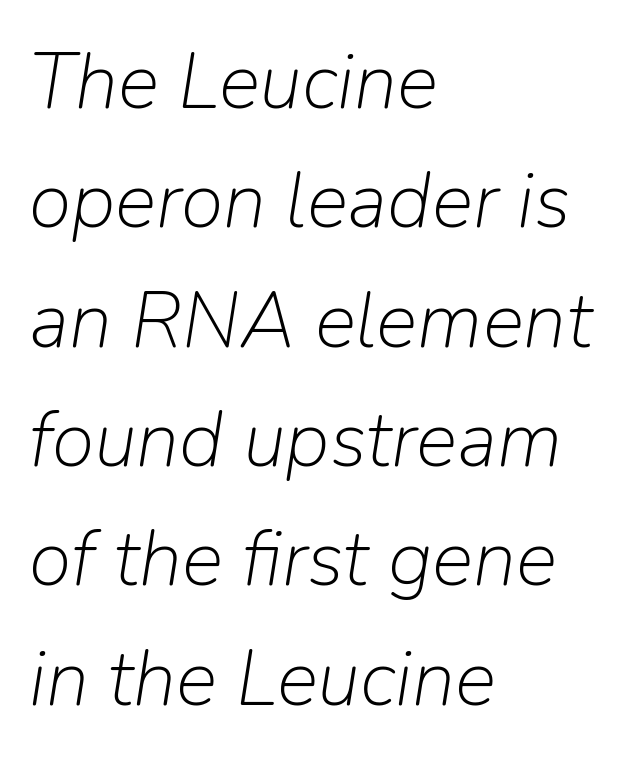
The gaps between neighbouring characters are ordinary and unremarkable. This block has exactly the height ordinary leading produces. Heaviness? Minimal to ordinary, like unemphasized prose. Here the designer chose a conventional face with non-uniform glyph widths. One-word summary of the alignment: left. A typesetter would mark this as italic.
